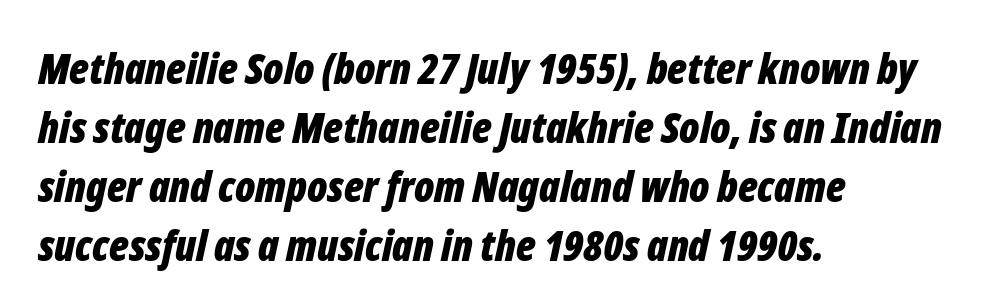
{"italic": "yes", "lean": "right", "slant_degrees": 12, "bold": "yes", "weight": "bold", "width": "condensed", "stroke_contrast": "low", "x_height": "medium", "monospaced": "no", "underline": "no", "align": "left", "line_spacing": "normal", "line_spacing_ratio": 1.37, "letter_spacing": "normal", "letter_spacing_em": 0.0, "glyph_px": 43}
